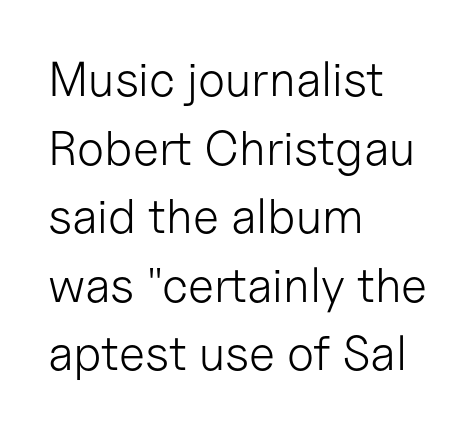
{"serif": "no", "italic": "no", "bold": "no", "weight": "light", "width": "normal", "stroke_contrast": "low", "x_height": "medium", "monospaced": "no", "underline": "no", "align": "left", "line_spacing": "normal", "line_spacing_ratio": 1.4, "letter_spacing": "normal", "letter_spacing_em": 0.0, "glyph_px": 49}
